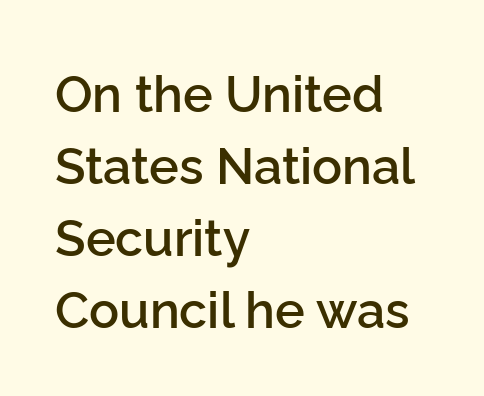
{"serif": "no", "italic": "no", "bold": "semi", "weight": "semibold", "width": "normal", "stroke_contrast": "low", "x_height": "medium", "monospaced": "no", "underline": "no", "align": "left", "line_spacing": "normal", "line_spacing_ratio": 1.44, "letter_spacing": "normal", "letter_spacing_em": 0.0, "glyph_px": 50}
